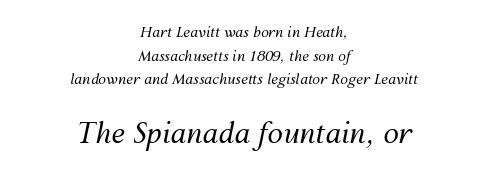
Q: Is the text bold? A: No.
Q: Is the text italic (slanted)? A: Yes, it leans right by about 12 degrees.
Q: Is the text underlined? A: No.
Q: How is the paragraph aligned? A: Centered.
Q: Is the spacing between letters normal or unusually wide? A: Normal.
Q: Is the spacing between lines tight, normal or loose? A: Normal.
Q: Which block of text is set in a larger size, the first (top) or the second (bottom)? A: The second (bottom) one.
Q: Width (condensed, normal, or wide)? A: Normal.
Q: Stroke contrast? A: Medium.
Q: x-height? A: Medium.
Q: Monospaced? A: No.
